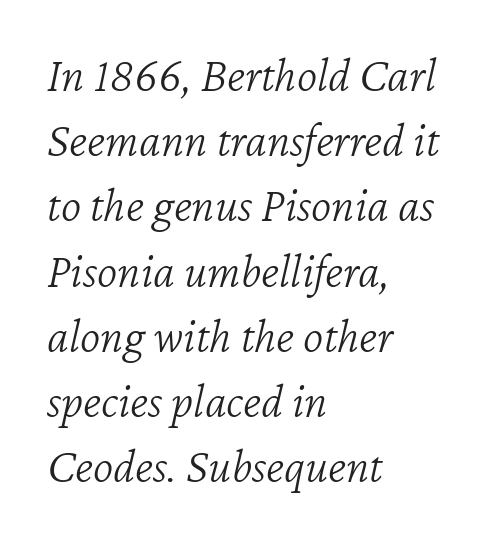
{"italic": "yes", "lean": "right", "slant_degrees": 12, "bold": "no", "weight": "light", "width": "normal", "stroke_contrast": "low", "x_height": "medium", "monospaced": "no", "underline": "no", "align": "left", "line_spacing": "normal", "line_spacing_ratio": 1.33, "letter_spacing": "normal", "letter_spacing_em": 0.0, "glyph_px": 49}
